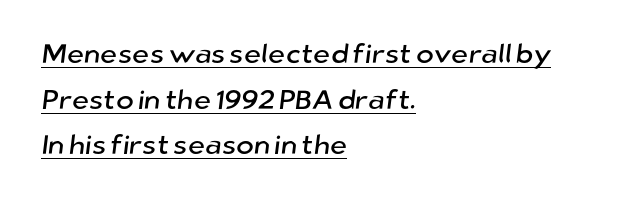
Q: Is the text underlined? A: Yes.
Q: How is the paragraph aligned? A: Left-aligned.
Q: Is the spacing between letters normal or unusually wide? A: Normal.
Q: Is the spacing between lines tight, normal or loose? A: Normal.
